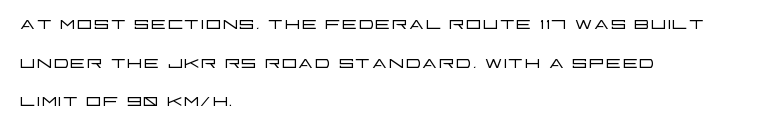
Notice how descenders clear the ascenders below comfortably — that's standard leading. Posture: vertical. Letter spacing: default. This rendering uses left alignment, leaving the right contour irregular.
